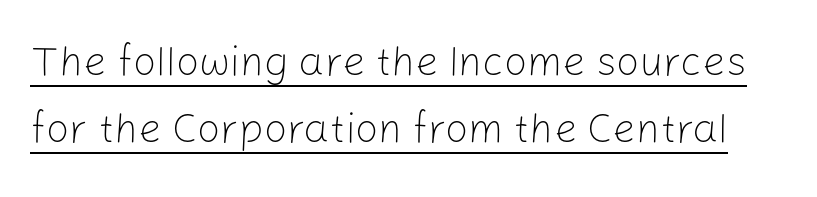
The image shows 41 px light sans-serif type, upright; set normal line spacing (1.63x), normal letter spacing, underlined; low stroke contrast and a medium x-height.
